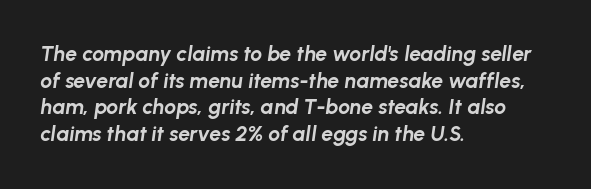
Q: Is the text bold? A: Yes.
Q: Is the text italic (slanted)? A: Yes, it leans right by about 8 degrees.
Q: Is the text underlined? A: No.
Q: How is the paragraph aligned? A: Left-aligned.
Q: Is the spacing between letters normal or unusually wide? A: Normal.
Q: Is the spacing between lines tight, normal or loose? A: Normal.
